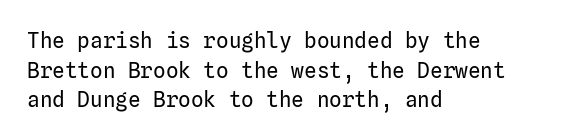
Q: Is the text bold? A: No.
Q: Is the text italic (slanted)? A: No, it is upright.
Q: Is the text underlined? A: No.
Q: How is the paragraph aligned? A: Left-aligned.
Q: Is the spacing between letters normal or unusually wide? A: Normal.
Q: Is the spacing between lines tight, normal or loose? A: Normal.
